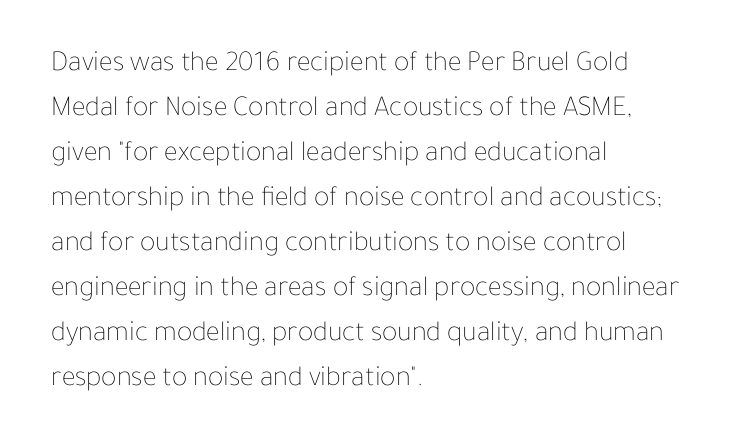
Q: Is the text bold? A: No.
Q: Is the text italic (slanted)? A: No, it is upright.
Q: Is the text underlined? A: No.
Q: How is the paragraph aligned? A: Left-aligned.
Q: Is the spacing between letters normal or unusually wide? A: Normal.
Q: Is the spacing between lines tight, normal or loose? A: Normal.
Q: Width (condensed, normal, or wide)? A: Normal.
Q: Stroke contrast? A: Low.
Q: x-height? A: Medium.
Q: Monospaced? A: No.
